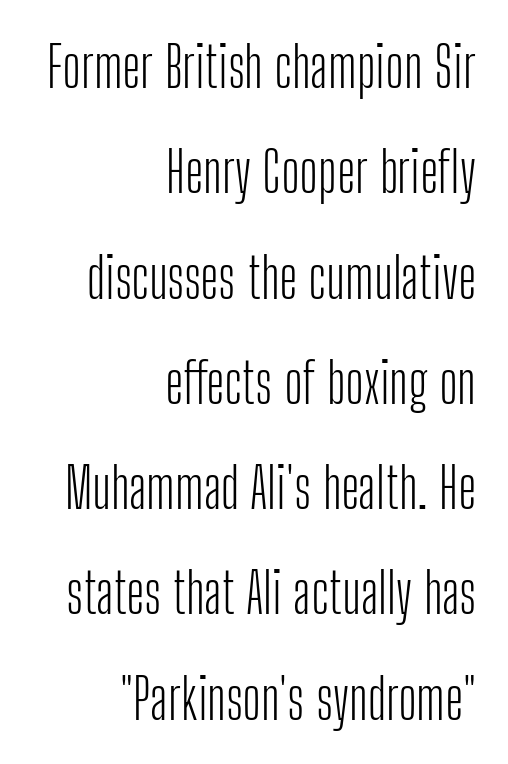
Q: Is the text bold? A: No.
Q: Is the text italic (slanted)? A: No, it is upright.
Q: Is the typeface a serif or a sans-serif typeface? A: Sans-serif.
Q: Is the text underlined? A: No.
Q: How is the paragraph aligned? A: Right-aligned.
Q: Is the spacing between letters normal or unusually wide? A: Normal.
Q: Width (condensed, normal, or wide)? A: Condensed.
Q: Stroke contrast? A: Low.
Q: x-height? A: Medium.
Q: Monospaced? A: No.
